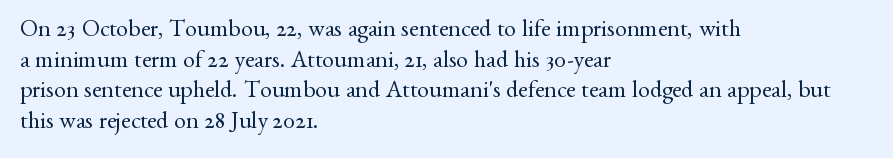
Q: Is the text bold? A: No.
Q: Is the text italic (slanted)? A: No, it is upright.
Q: Is the text underlined? A: No.
Q: How is the paragraph aligned? A: Left-aligned.
Q: Is the spacing between letters normal or unusually wide? A: Normal.
Q: Is the spacing between lines tight, normal or loose? A: Normal.
